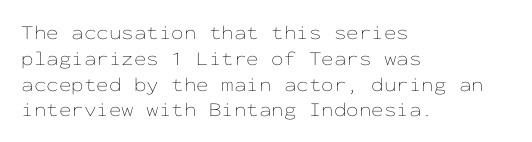
Q: Is the text bold? A: No.
Q: Is the text italic (slanted)? A: No, it is upright.
Q: Is the text underlined? A: No.
Q: How is the paragraph aligned? A: Left-aligned.
Q: Is the spacing between letters normal or unusually wide? A: Normal.
Q: Is the spacing between lines tight, normal or loose? A: Normal.
